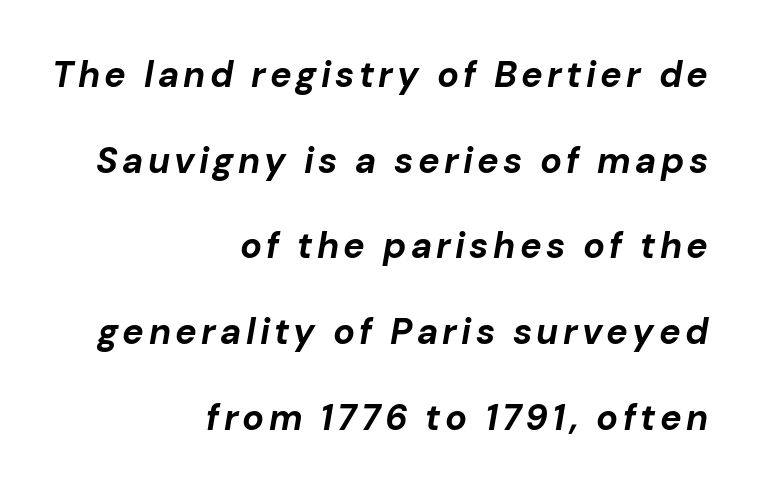
{"italic": "yes", "lean": "right", "slant_degrees": 10, "bold": "yes", "weight": "bold", "width": "normal", "stroke_contrast": "low", "x_height": "medium", "monospaced": "no", "underline": "no", "align": "right", "line_spacing": "loose", "line_spacing_ratio": 2.38, "glyph_px": 36}
